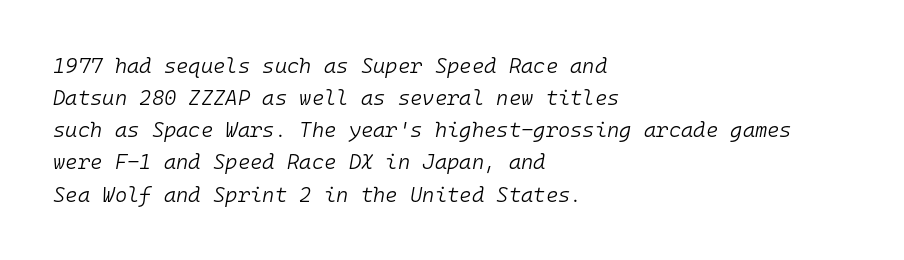
Q: Is the text bold? A: No.
Q: Is the text italic (slanted)? A: Yes, it leans right by about 10 degrees.
Q: Is the text underlined? A: No.
Q: How is the paragraph aligned? A: Left-aligned.
Q: Is the spacing between letters normal or unusually wide? A: Normal.
Q: Is the spacing between lines tight, normal or loose? A: Normal.
